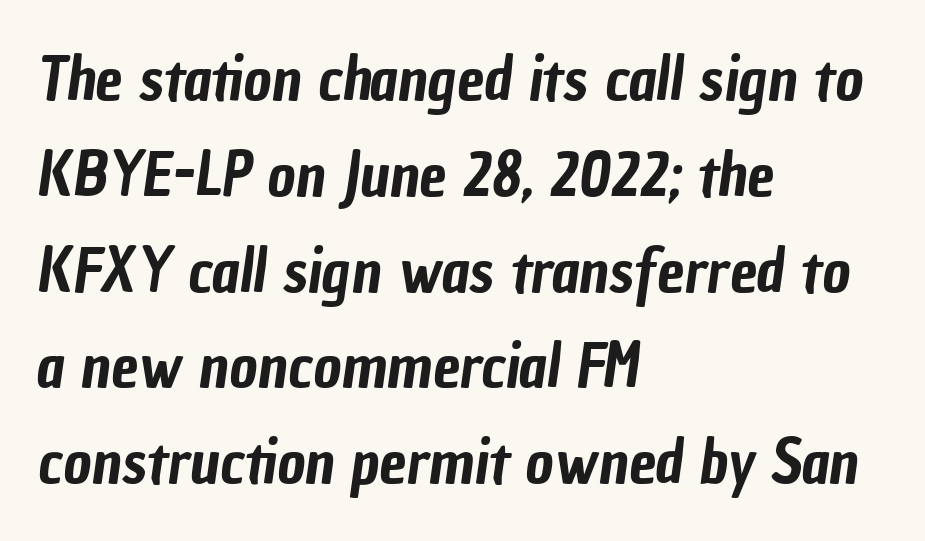
{"serif": "no", "width": "condensed", "stroke_contrast": "low", "x_height": "medium", "monospaced": "no", "underline": "no", "align": "left", "line_spacing": "normal", "line_spacing_ratio": 1.57, "letter_spacing": "normal", "letter_spacing_em": 0.0, "glyph_px": 61}
